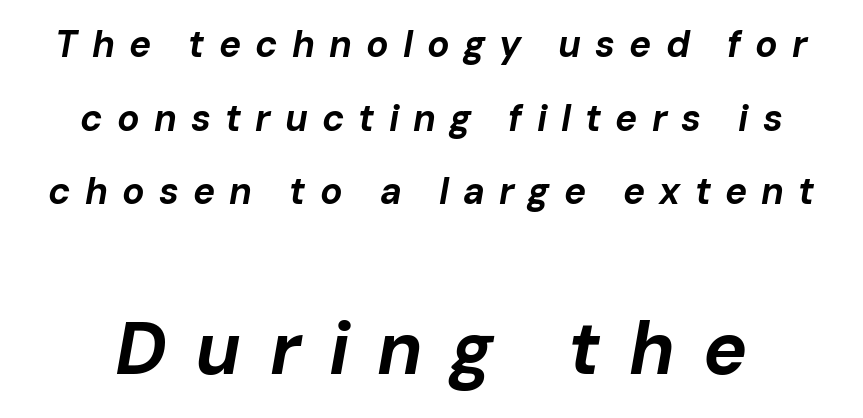
Q: Is the text bold? A: Yes.
Q: Is the text italic (slanted)? A: Yes, it leans right by about 10 degrees.
Q: Is the text underlined? A: No.
Q: Is the spacing between letters normal or unusually wide? A: Unusually wide.
Q: Is the spacing between lines tight, normal or loose? A: Loose.
Q: Which block of text is set in a larger size, the first (top) or the second (bottom)? A: The second (bottom) one.
Q: Width (condensed, normal, or wide)? A: Normal.
Q: Stroke contrast? A: Low.
Q: x-height? A: Medium.
Q: Monospaced? A: No.
